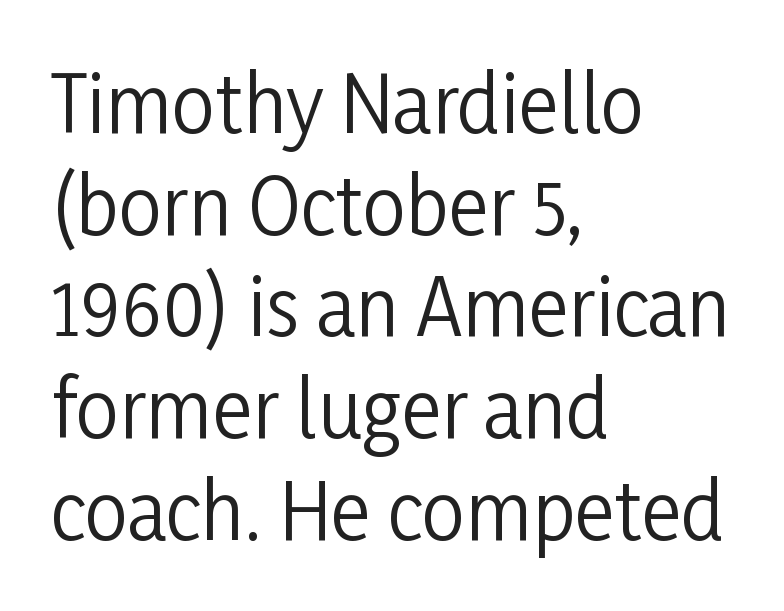
{"serif": "no", "italic": "no", "bold": "no", "weight": "regular", "width": "condensed", "stroke_contrast": "low", "x_height": "medium", "monospaced": "no", "underline": "no", "align": "left", "line_spacing": "normal", "line_spacing_ratio": 1.32, "letter_spacing": "normal", "letter_spacing_em": 0.0, "glyph_px": 77}
